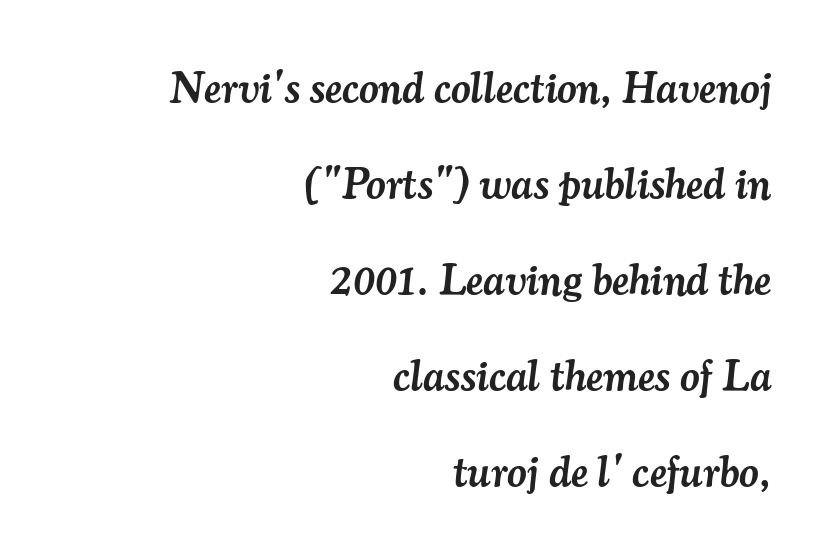
{"serif": "yes", "italic": "yes", "lean": "right", "slant_degrees": 7, "bold": "semi", "weight": "semibold", "width": "normal", "stroke_contrast": "medium", "x_height": "small", "monospaced": "no", "underline": "no", "align": "right", "line_spacing": "loose", "line_spacing_ratio": 2.23, "letter_spacing": "normal", "letter_spacing_em": 0.0, "glyph_px": 43}
